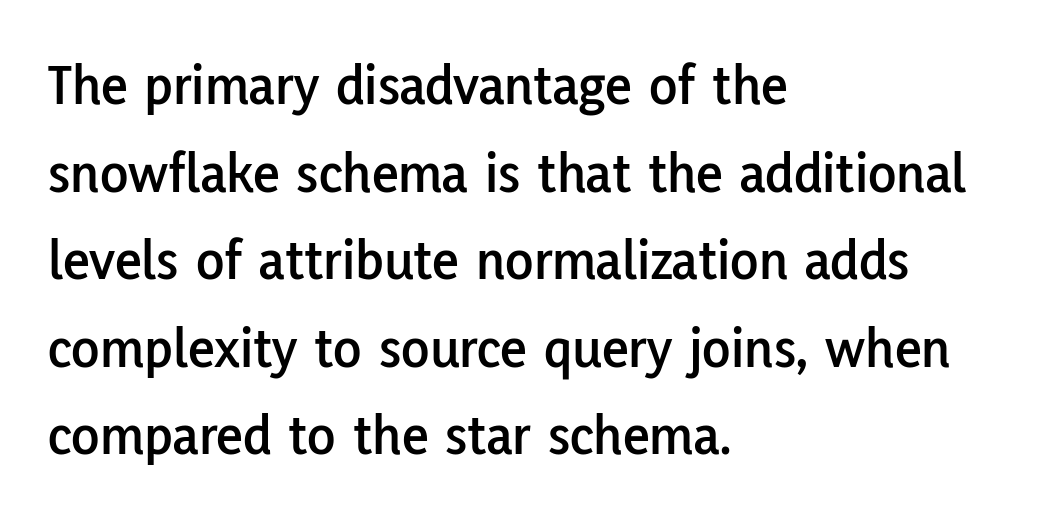
The image shows 58 px sans-serif type, upright; set left-aligned, normal line spacing (1.51x), normal letter spacing, not underlined; low stroke contrast and a medium x-height.
